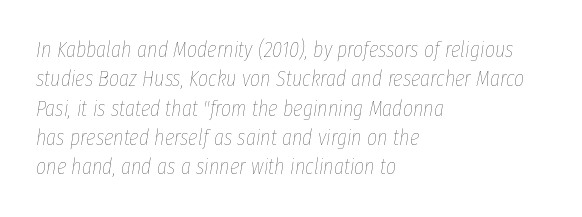
The image shows 22 px text type, italic (leaning right); set left-aligned, normal line spacing (1.33x), normal letter spacing, not underlined.
